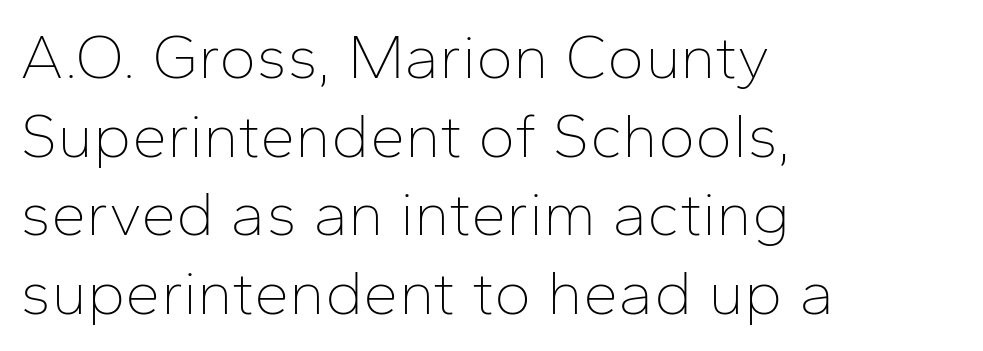
Q: Is the text bold? A: No.
Q: Is the text italic (slanted)? A: No, it is upright.
Q: Is the typeface a serif or a sans-serif typeface? A: Sans-serif.
Q: Is the text underlined? A: No.
Q: How is the paragraph aligned? A: Left-aligned.
Q: Is the spacing between letters normal or unusually wide? A: Normal.
Q: Is the spacing between lines tight, normal or loose? A: Normal.
Q: Width (condensed, normal, or wide)? A: Normal.
Q: Stroke contrast? A: Low.
Q: x-height? A: Medium.
Q: Monospaced? A: No.
